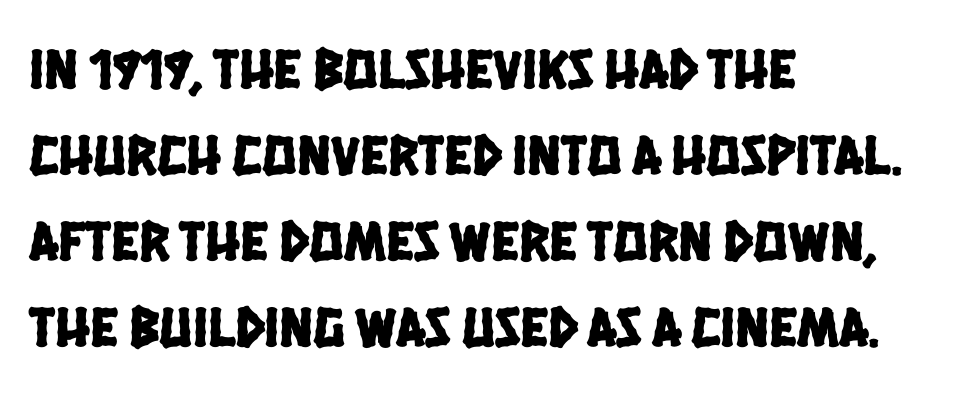
{"serif": "no", "width": "condensed", "stroke_contrast": "low", "x_height": "large", "monospaced": "no", "underline": "no", "align": "left", "line_spacing": "normal", "line_spacing_ratio": 1.51, "letter_spacing": "normal", "letter_spacing_em": 0.0, "glyph_px": 57}
